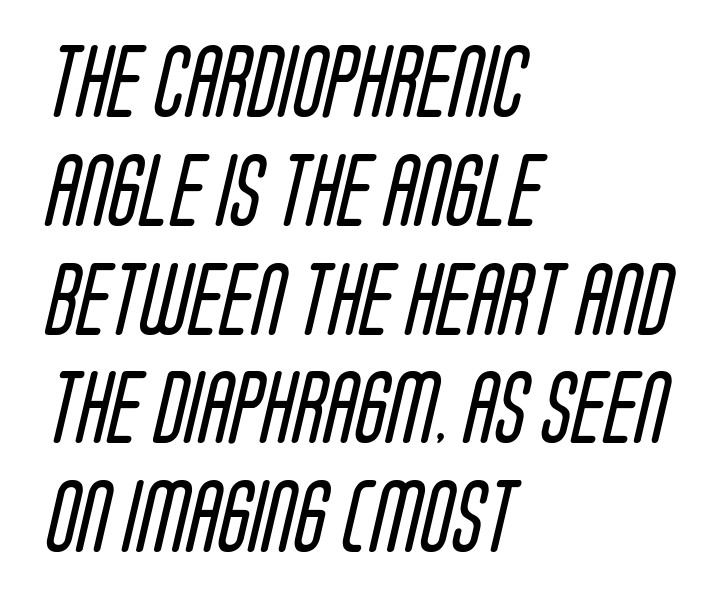
This rendering employs a face without finishing strokes, i.e., a sans-serif. Underline: absent. In terms of letterspacing, this is plain default setting. The font is comparable to plain body text, perhaps lighter. These lines are set flush left with a ragged right edge. The face used here is proportionally spaced, like ordinary book or web type.
